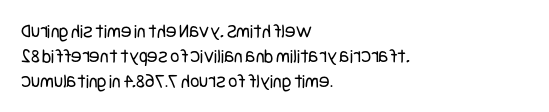
{"italic": "no", "bold": "no", "underline": "no", "align": "left", "line_spacing_ratio": 1.24, "letter_spacing": "normal", "letter_spacing_em": 0.0, "glyph_px": 20}
